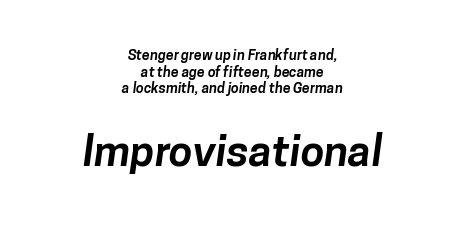
Q: Is the text bold? A: Yes.
Q: Is the typeface a serif or a sans-serif typeface? A: Sans-serif.
Q: Is the text underlined? A: No.
Q: How is the paragraph aligned? A: Centered.
Q: Is the spacing between letters normal or unusually wide? A: Normal.
Q: Which block of text is set in a larger size, the first (top) or the second (bottom)? A: The second (bottom) one.
Q: Width (condensed, normal, or wide)? A: Normal.
Q: Stroke contrast? A: Low.
Q: x-height? A: Medium.
Q: Monospaced? A: No.
